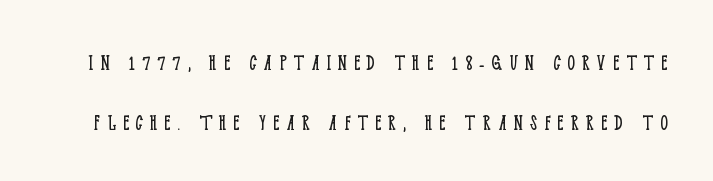
Summary of vertical rhythm: relaxed, with wide interline spacing. Spacing between characters has been opened up far beyond the box default. The glyphs are unaccompanied by any horizontal stroke below them. Ordinary non-slanted type is in use. Stems and bowls with no extra thickness — not bold.
